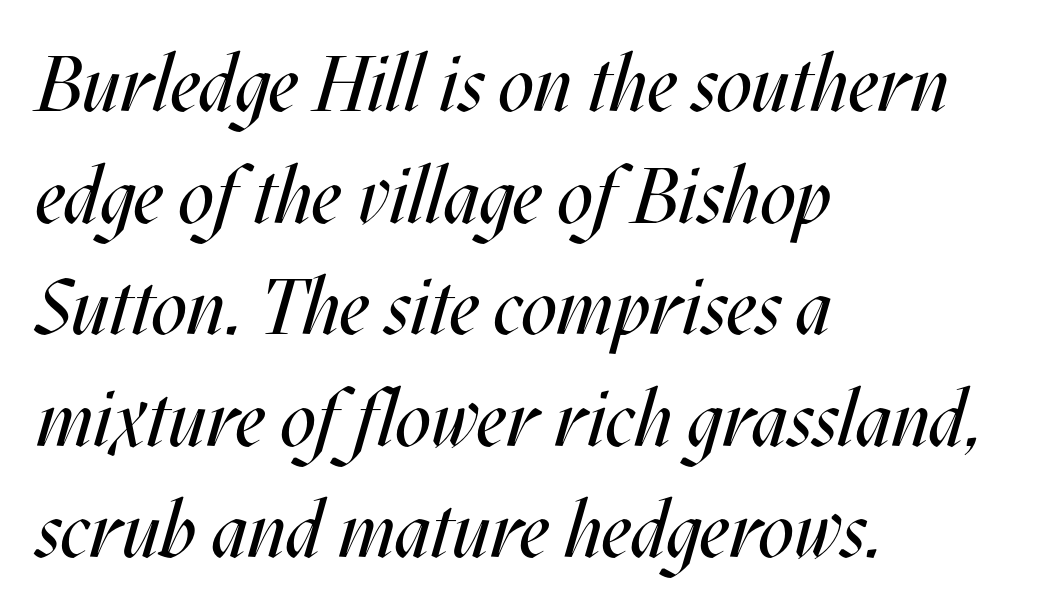
The image shows 78 px regular-weight, condensed type, italic (leaning right); set left-aligned, normal line spacing (1.43x), normal letter spacing, not underlined; medium stroke contrast and a large x-height.
